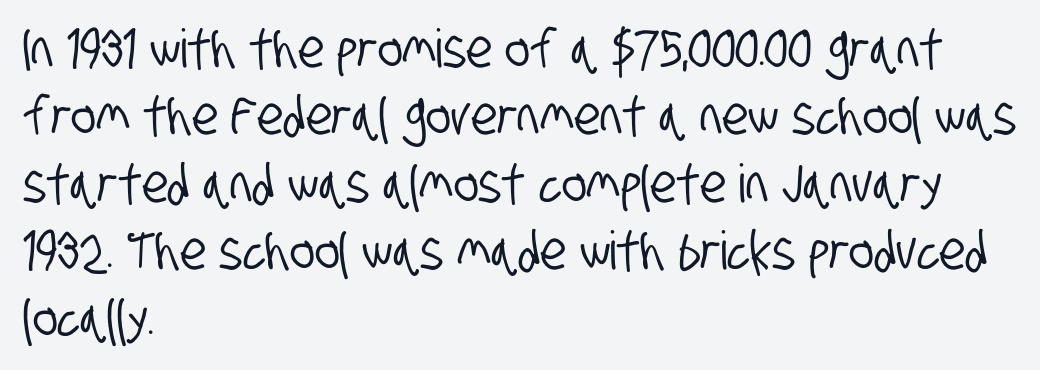
The image shows 53 px condensed sans-serif type; set left-aligned, normal line spacing (1.27x), normal letter spacing, not underlined; low stroke contrast and a large x-height.
